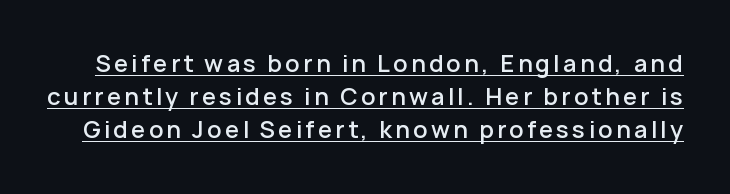
The image shows 23 px text type, upright; set normal line spacing (1.44x), underlined.
